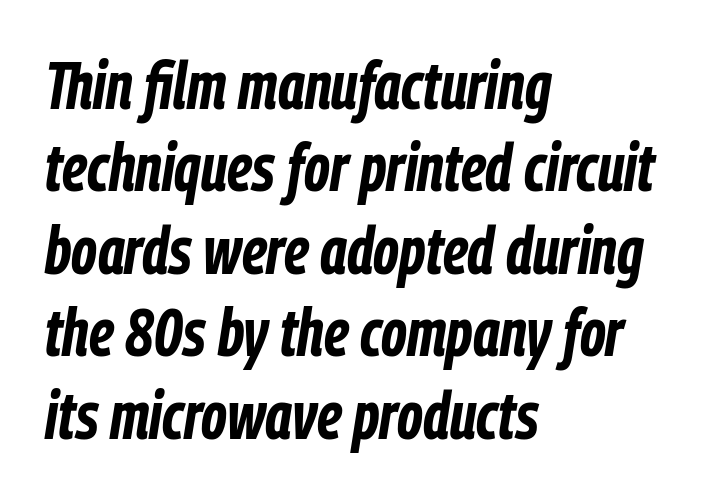
{"italic": "yes", "lean": "right", "slant_degrees": 9, "bold": "yes", "weight": "bold", "width": "condensed", "stroke_contrast": "low", "x_height": "medium", "monospaced": "no", "underline": "no", "align": "left", "line_spacing": "normal", "line_spacing_ratio": 1.25, "letter_spacing": "normal", "letter_spacing_em": 0.0, "glyph_px": 66}
